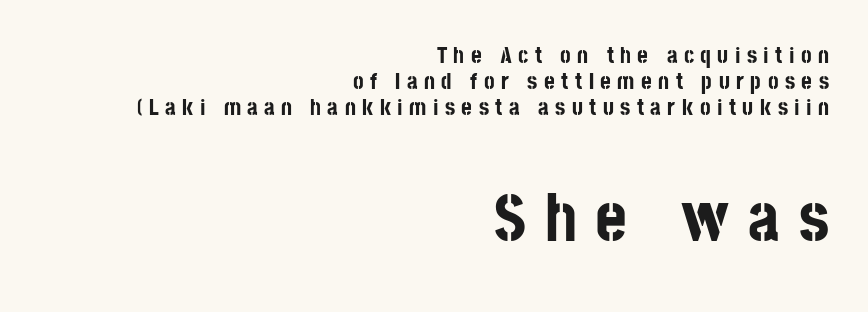
The image shows 68 px bold, condensed sans-serif type, upright; set right-aligned, tight line spacing (1.12x), unusually wide letter spacing (+0.28 em), not underlined; the second (bottom) block is 2.96x larger; low stroke contrast and a large x-height.
